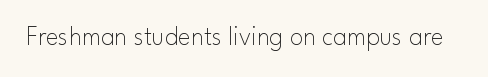
Q: Is the text bold? A: No.
Q: Is the text italic (slanted)? A: No, it is upright.
Q: Is the text underlined? A: No.
Q: Is the spacing between letters normal or unusually wide? A: Normal.
